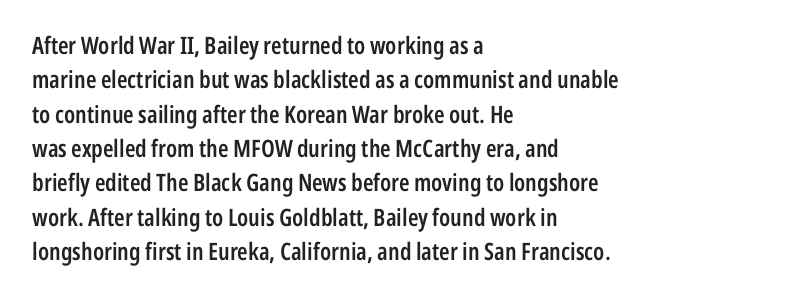
Between one letter and the next there's only the usual sliver of space. Underline: absent. Short and long lines alike share a common starting point at left. Compared with typical paragraphs, the rows here are spaced about the same.
